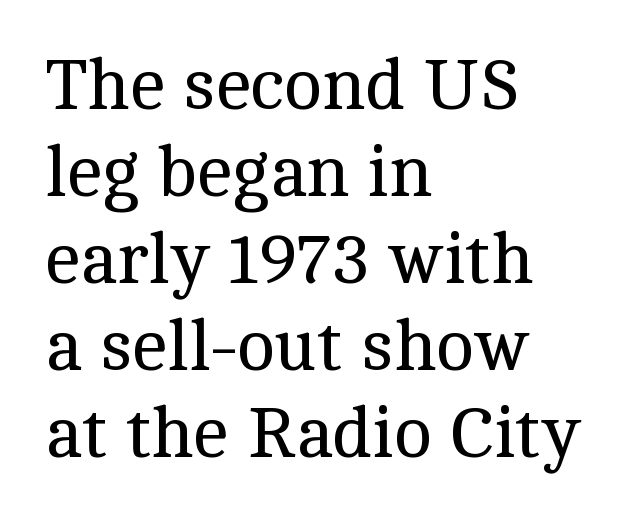
The image shows 72 px regular-weight serif type, upright; set left-aligned, line spacing 1.21x, normal letter spacing, not underlined; a medium x-height.
